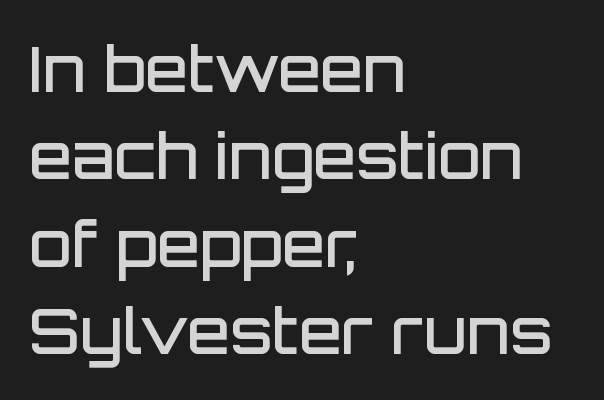
Q: Is the text bold? A: Semi-bold.
Q: Is the text italic (slanted)? A: No, it is upright.
Q: Is the typeface a serif or a sans-serif typeface? A: Sans-serif.
Q: Is the text underlined? A: No.
Q: How is the paragraph aligned? A: Left-aligned.
Q: Is the spacing between letters normal or unusually wide? A: Normal.
Q: Is the spacing between lines tight, normal or loose? A: Normal.
Q: Width (condensed, normal, or wide)? A: Normal.
Q: Stroke contrast? A: Low.
Q: x-height? A: Large.
Q: Monospaced? A: No.
